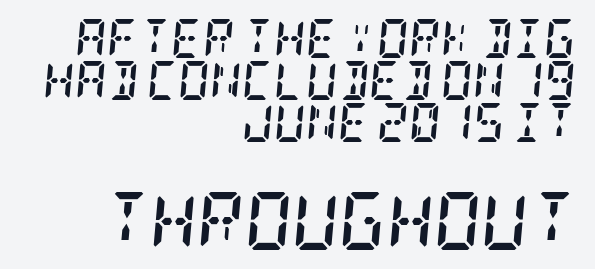
Q: Is the text bold? A: Yes.
Q: Is the text italic (slanted)? A: Yes, it leans right by about 5 degrees.
Q: Is the typeface a serif or a sans-serif typeface? A: Serif.
Q: Is the text underlined? A: No.
Q: How is the paragraph aligned? A: Right-aligned.
Q: Is the spacing between letters normal or unusually wide? A: Normal.
Q: Is the spacing between lines tight, normal or loose? A: Tight.
Q: Which block of text is set in a larger size, the first (top) or the second (bottom)? A: The second (bottom) one.
Q: Width (condensed, normal, or wide)? A: Condensed.
Q: Stroke contrast? A: Low.
Q: x-height? A: Large.
